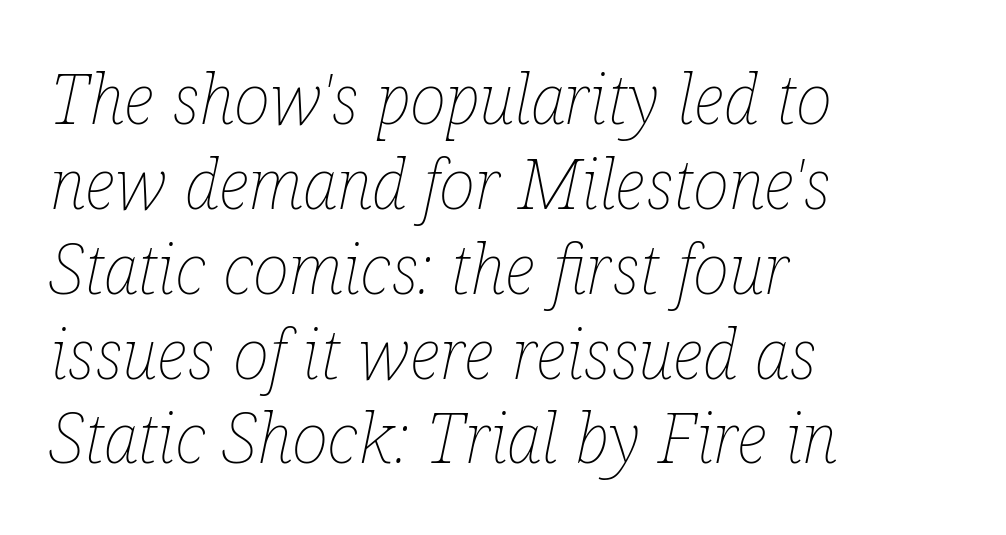
The image shows 69 px thin, condensed type, italic (leaning right); set left-aligned, line spacing 1.23x, normal letter spacing, not underlined; low stroke contrast and a medium x-height.
